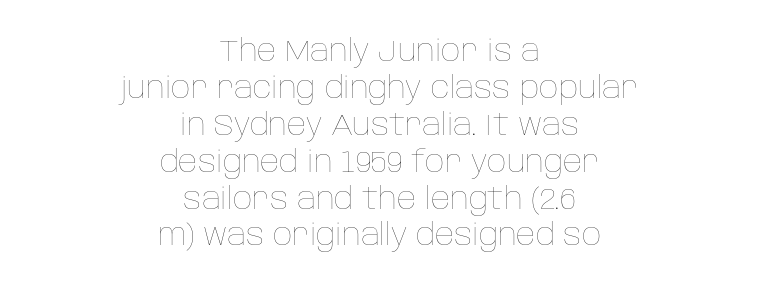
The image shows 30 px thin type, upright; set centered, line spacing 1.23x, normal letter spacing, not underlined; low stroke contrast and a large x-height.
